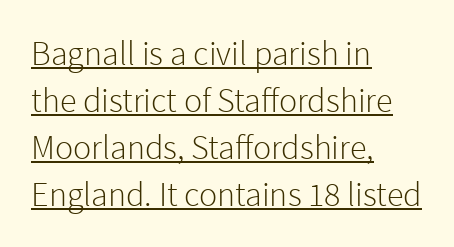
Q: Is the text bold? A: No.
Q: Is the text italic (slanted)? A: No, it is upright.
Q: Is the typeface a serif or a sans-serif typeface? A: Sans-serif.
Q: Is the text underlined? A: Yes.
Q: How is the paragraph aligned? A: Left-aligned.
Q: Is the spacing between letters normal or unusually wide? A: Normal.
Q: Is the spacing between lines tight, normal or loose? A: Normal.
Q: Width (condensed, normal, or wide)? A: Normal.
Q: x-height? A: Medium.
Q: Monospaced? A: No.
